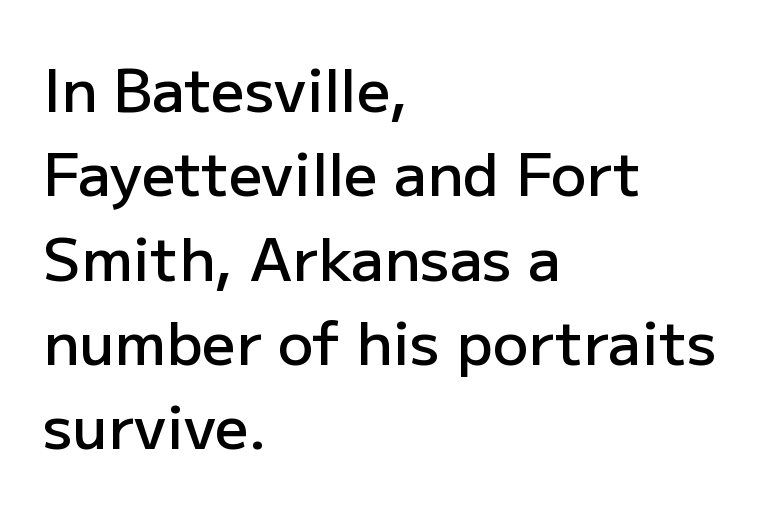
The type is set solid horizontally, with unmodified tracking. Posture: straight, roman, zero tilt. Its strokes are somewhat broadened, the hallmark of semibold type. This sample uses a sans-serif face. The rendering anchors every line to the left-hand side. The glyphs are unaccompanied by any horizontal stroke below them.
